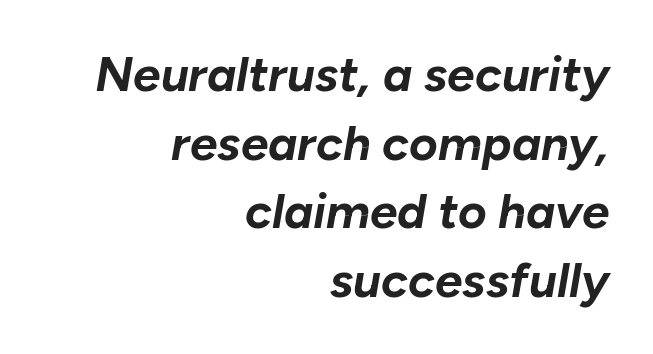
{"italic": "yes", "lean": "right", "slant_degrees": 10, "bold": "yes", "weight": "bold", "width": "normal", "stroke_contrast": "low", "x_height": "medium", "monospaced": "no", "underline": "no", "align": "right", "line_spacing": "normal", "line_spacing_ratio": 1.4, "letter_spacing": "normal", "letter_spacing_em": 0.0, "glyph_px": 49}
